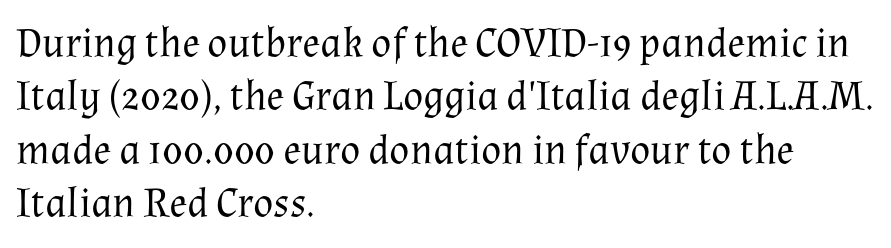
{"serif": "yes", "italic": "no", "bold": "no", "weight": "regular", "width": "normal", "stroke_contrast": "medium", "x_height": "medium", "monospaced": "no", "underline": "no", "align": "left", "line_spacing": "normal", "line_spacing_ratio": 1.27, "letter_spacing": "normal", "letter_spacing_em": 0.0, "glyph_px": 42}
